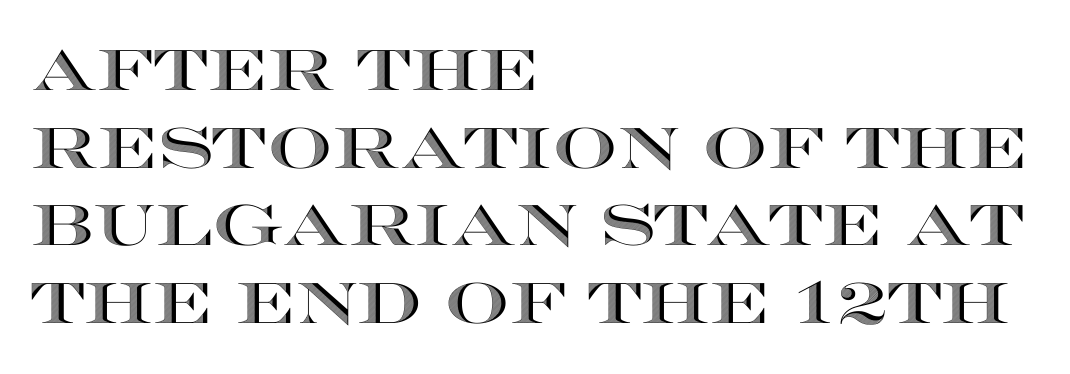
The image shows 57 px wide type, upright; set left-aligned, normal line spacing (1.36x), normal letter spacing, not underlined; a large x-height.
